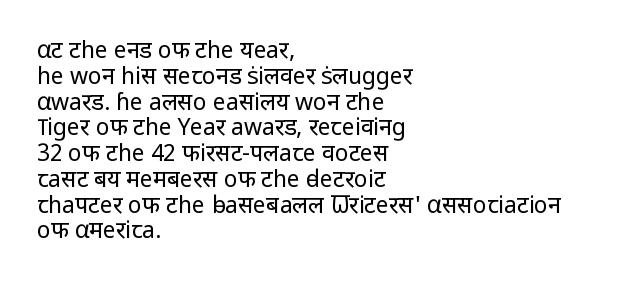
Q: Is the text bold? A: No.
Q: Is the text italic (slanted)? A: No, it is upright.
Q: Is the text underlined? A: No.
Q: How is the paragraph aligned? A: Left-aligned.
Q: Is the spacing between letters normal or unusually wide? A: Normal.
Q: Is the spacing between lines tight, normal or loose? A: Tight.
